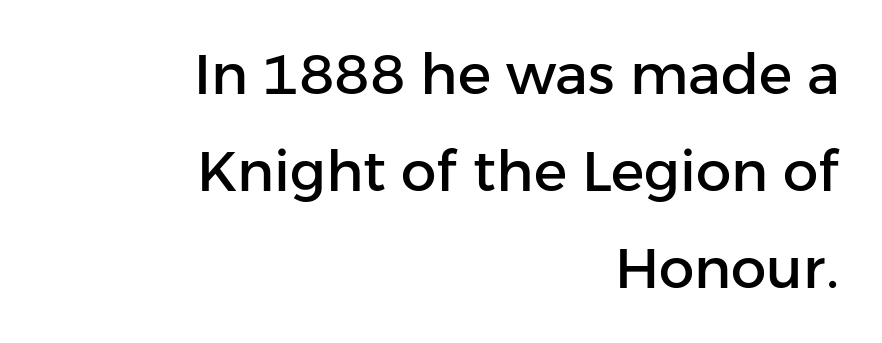
The image shows 56 px sans-serif type, upright; set right-aligned, line spacing 1.73x, normal letter spacing, not underlined; low stroke contrast and a medium x-height.
